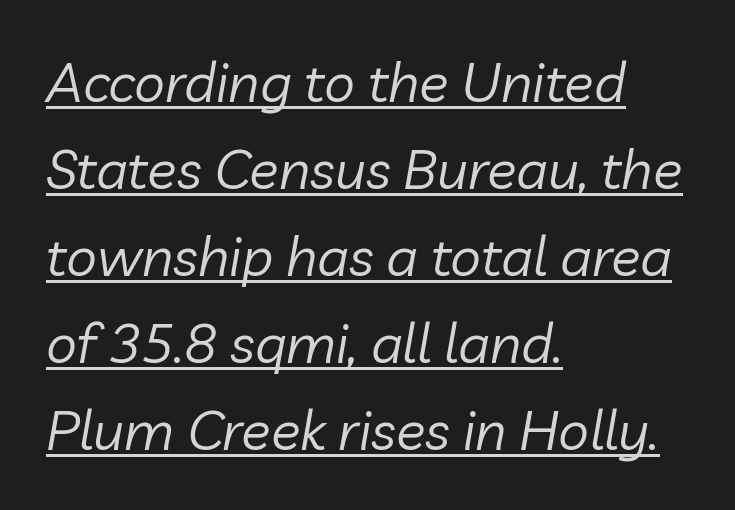
Nobody touched the tracking dial on this one. These lines are rendered in a variable-pitch font. The string is rendered with underlining switched on. Every character sits at an angle, as italics do. The typeface has the unassuming heft of standard copy or less.
